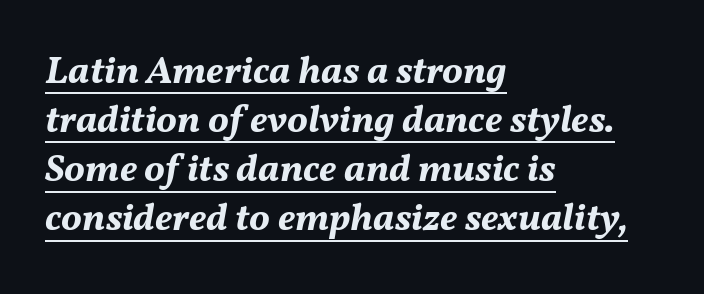
Q: Is the text bold? A: Yes.
Q: Is the text italic (slanted)? A: Yes, it leans right by about 11 degrees.
Q: Is the text underlined? A: Yes.
Q: How is the paragraph aligned? A: Left-aligned.
Q: Is the spacing between letters normal or unusually wide? A: Normal.
Q: Is the spacing between lines tight, normal or loose? A: Normal.
Q: Width (condensed, normal, or wide)? A: Normal.
Q: Stroke contrast? A: Medium.
Q: x-height? A: Medium.
Q: Monospaced? A: No.
